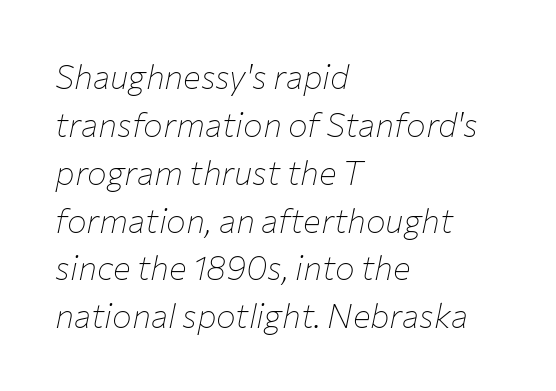
The image shows 33 px thin type, italic (leaning right); set left-aligned, normal line spacing (1.45x), normal letter spacing, not underlined; low stroke contrast and a medium x-height.
